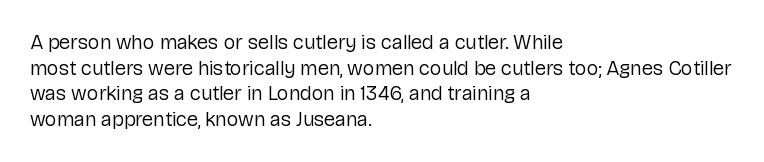
Q: Is the text bold? A: No.
Q: Is the text italic (slanted)? A: No, it is upright.
Q: Is the text underlined? A: No.
Q: How is the paragraph aligned? A: Left-aligned.
Q: Is the spacing between letters normal or unusually wide? A: Normal.
Q: Is the spacing between lines tight, normal or loose? A: Normal.
